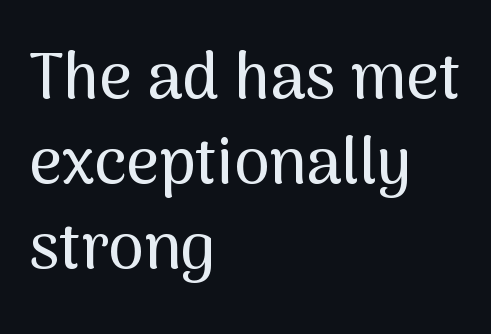
{"serif": "no", "italic": "no", "width": "normal", "stroke_contrast": "medium", "x_height": "medium", "monospaced": "no", "underline": "no", "align": "left", "line_spacing": "normal", "line_spacing_ratio": 1.33, "letter_spacing": "normal", "letter_spacing_em": 0.0, "glyph_px": 64}
